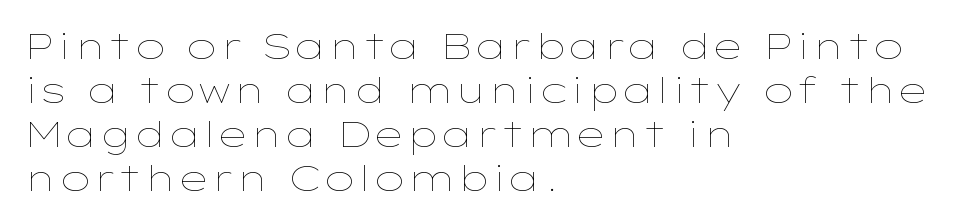
Q: Is the text bold? A: No.
Q: Is the text italic (slanted)? A: No, it is upright.
Q: Is the text underlined? A: No.
Q: How is the paragraph aligned? A: Left-aligned.
Q: Is the spacing between letters normal or unusually wide? A: Normal.
Q: Width (condensed, normal, or wide)? A: Wide.
Q: Stroke contrast? A: Low.
Q: x-height? A: Medium.
Q: Monospaced? A: No.
